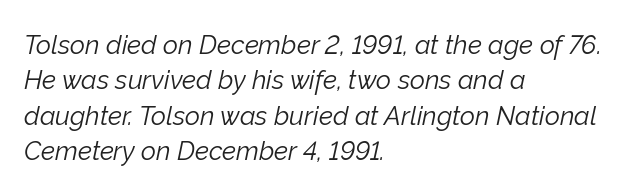
Here the glyphs are tracked normally, forming tight word shapes. Every row of glyphs begins at an identical x-position on the left. The weight would be labelled regular, book, light, or lighter still. The gap between lines stays unmarked. Students, observe: this is what conventionally led text looks like.
